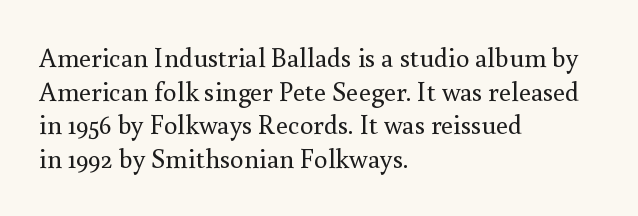
Q: Is the text bold? A: No.
Q: Is the text italic (slanted)? A: No, it is upright.
Q: Is the text underlined? A: No.
Q: How is the paragraph aligned? A: Left-aligned.
Q: Is the spacing between letters normal or unusually wide? A: Normal.
Q: Is the spacing between lines tight, normal or loose? A: Normal.
